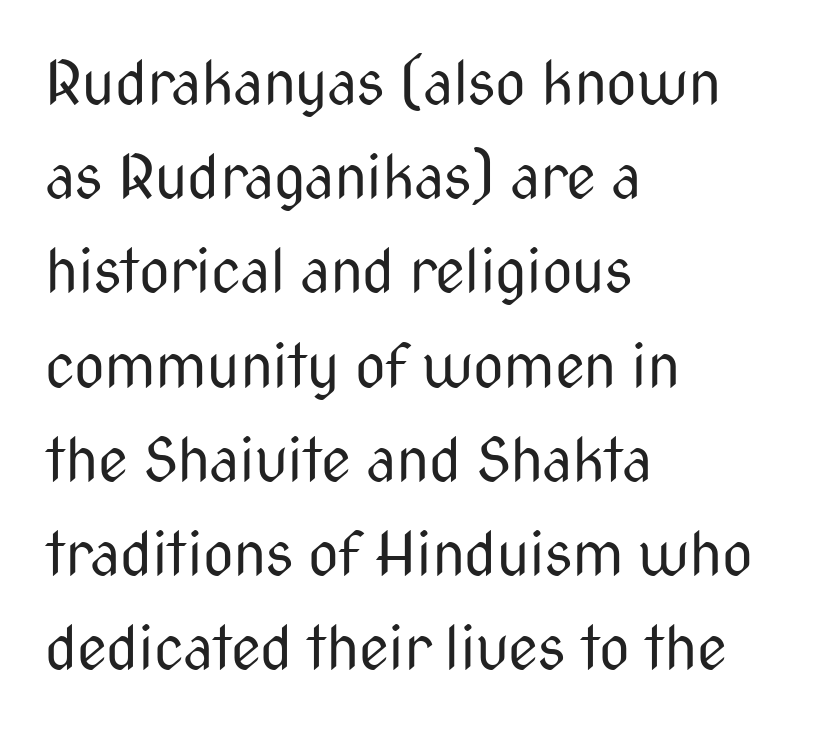
The rag falls on the right side of this text block. Note the varied advance widths — an 'i' is clearly narrower than an 'm'. Bare-footed words on every line. Counters stay open thanks to moderate or lighter strokes. Do the letters lean? They stand straight. If you measured baseline to baseline, you'd find a middling distance.
